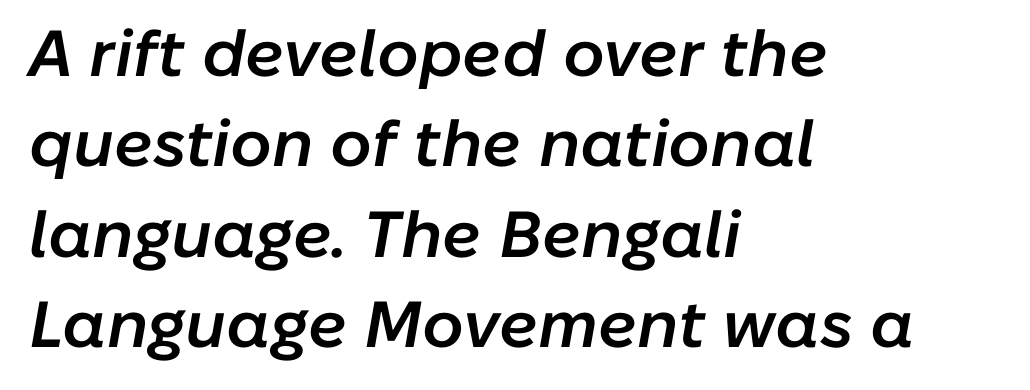
{"italic": "yes", "lean": "right", "slant_degrees": 10, "bold": "semi", "weight": "semibold", "width": "normal", "stroke_contrast": "low", "x_height": "medium", "monospaced": "no", "underline": "no", "align": "left", "line_spacing": "normal", "line_spacing_ratio": 1.39, "letter_spacing": "normal", "letter_spacing_em": 0.0, "glyph_px": 65}
